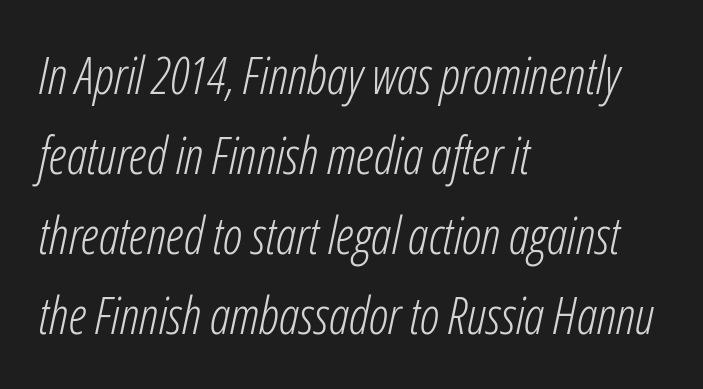
This reads as an unemphasized weight, regular at the heaviest. Horizontal bands of white between lines are of average thickness. Reading down the block, your eye returns to a fixed left position each line. The type is set solid horizontally, with unmodified tracking.
